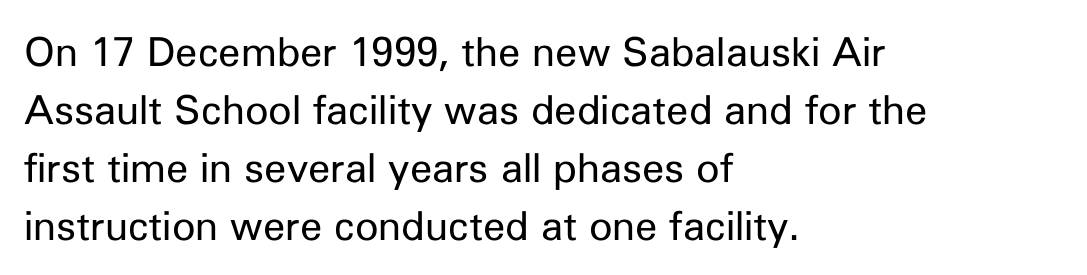
The compositor pushed each line to the left boundary. Character widths vary here, with narrow letters taking less room than wide ones. Designer's note — italics off, roman on. Each letter's strokes conclude bluntly, with no projecting serifs. The characters are drawn with everyday or finer stroke widths.
